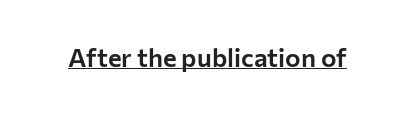
Posture: vertical. Is the letter spacing exaggerated? No — it looks like the ordinary default. These characters rest on top of a visible drawn line.
